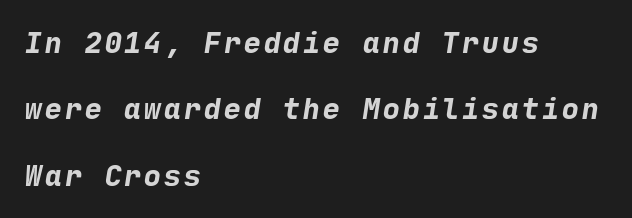
Regarding serifs, this sample does without them. Summary of vertical rhythm: relaxed, with wide interline spacing. The characters look thick and weighty, a clear bold. A classic flush-left, rag-right setting is used for this passage.
